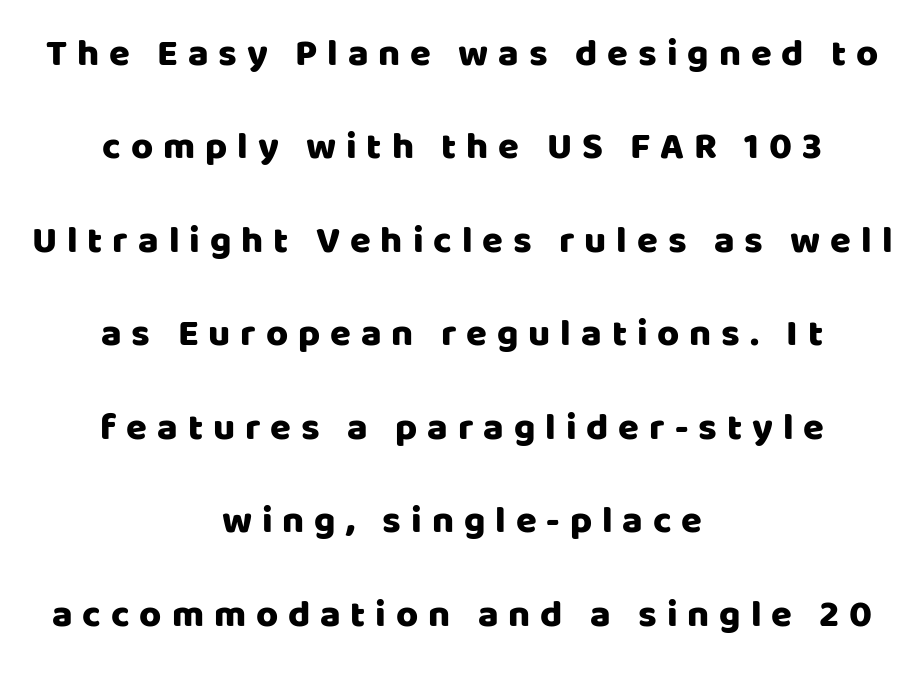
{"serif": "no", "italic": "no", "width": "normal", "stroke_contrast": "low", "x_height": "large", "monospaced": "no", "underline": "no", "align": "center", "line_spacing": "loose", "line_spacing_ratio": 2.46, "letter_spacing": "wide", "letter_spacing_em": 0.26, "glyph_px": 38}
